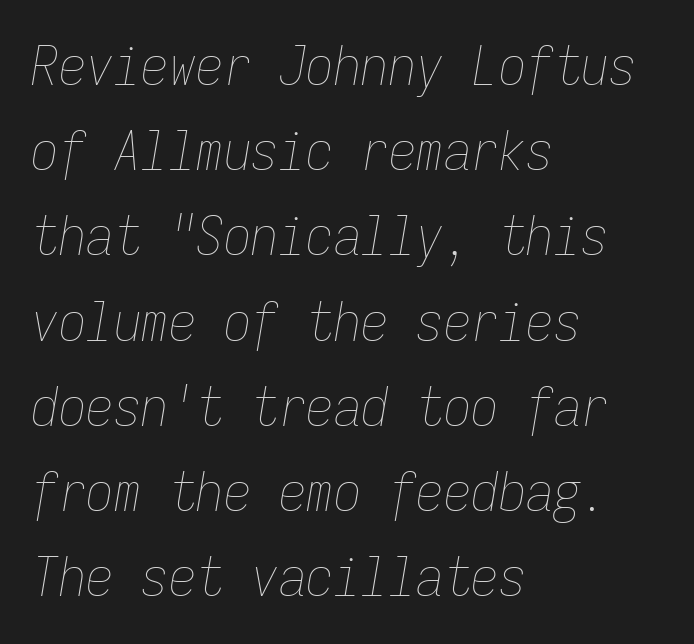
The image shows 55 px thin, condensed type, italic (leaning right), monospaced; set left-aligned, normal line spacing (1.55x), normal letter spacing, not underlined; low stroke contrast and a medium x-height.
